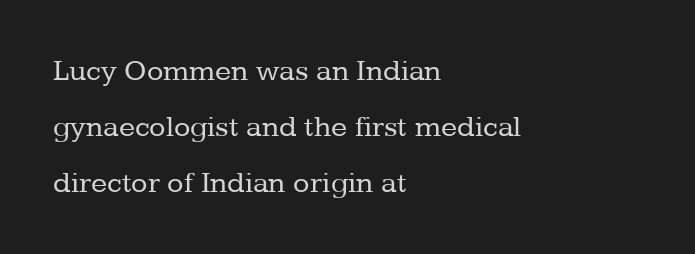
Q: Is the text bold? A: No.
Q: Is the text italic (slanted)? A: No, it is upright.
Q: Is the typeface a serif or a sans-serif typeface? A: Serif.
Q: Is the text underlined? A: No.
Q: How is the paragraph aligned? A: Left-aligned.
Q: Is the spacing between letters normal or unusually wide? A: Normal.
Q: Width (condensed, normal, or wide)? A: Normal.
Q: Stroke contrast? A: Low.
Q: x-height? A: Medium.
Q: Monospaced? A: No.
